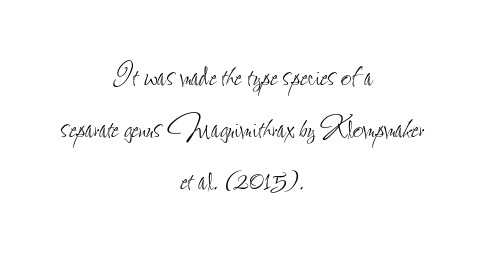
The image shows 37 px thin, condensed type; set centered, normal line spacing (1.4x), normal letter spacing, not underlined; low stroke contrast and a small x-height.
